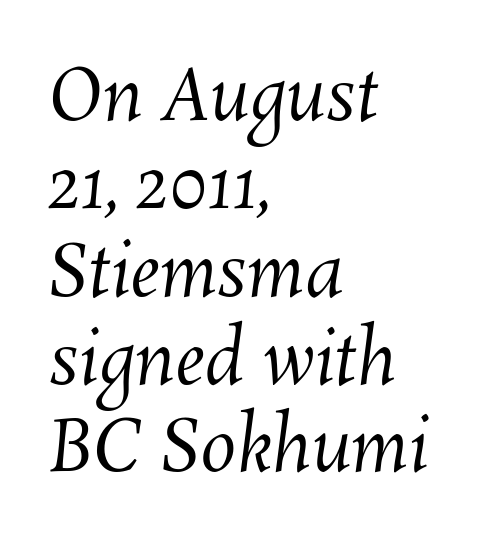
Q: Is the text bold? A: No.
Q: Is the text underlined? A: No.
Q: How is the paragraph aligned? A: Left-aligned.
Q: Is the spacing between letters normal or unusually wide? A: Normal.
Q: Width (condensed, normal, or wide)? A: Normal.
Q: Stroke contrast? A: Medium.
Q: x-height? A: Medium.
Q: Monospaced? A: No.
